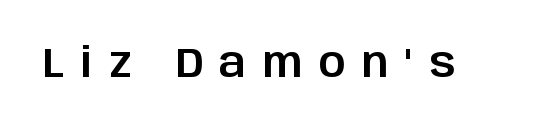
{"serif": "no", "italic": "no", "width": "normal", "stroke_contrast": "low", "x_height": "large", "monospaced": "no", "underline": "no", "letter_spacing": "wide", "letter_spacing_em": 0.4, "glyph_px": 42}
